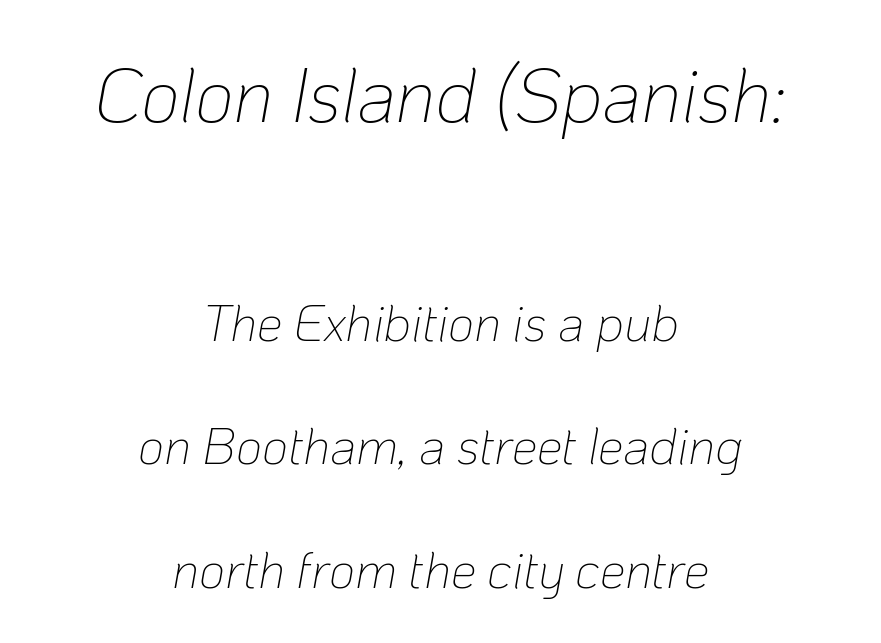
Character widths vary here, with narrow letters taking less room than wide ones. A typesetter would call this leading open, well beyond the default. Visually the block forms a symmetrical silhouette, jagged on both flanks. No word sits above an underline. Students, note that the glyphs here touch the page at normal intervals. Vertical stems look standard width or narrower in stroke.
